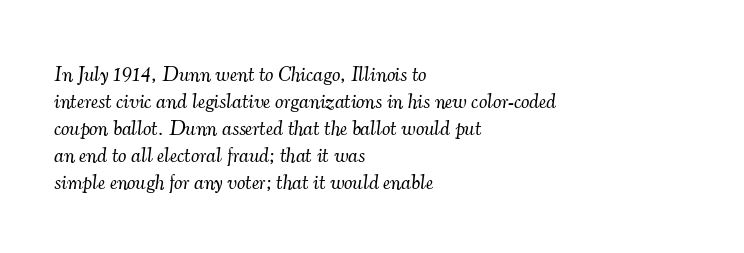
Q: Is the text bold? A: No.
Q: Is the text italic (slanted)? A: Yes, it leans right by about 7 degrees.
Q: Is the text underlined? A: No.
Q: How is the paragraph aligned? A: Left-aligned.
Q: Is the spacing between letters normal or unusually wide? A: Normal.
Q: Is the spacing between lines tight, normal or loose? A: Normal.
